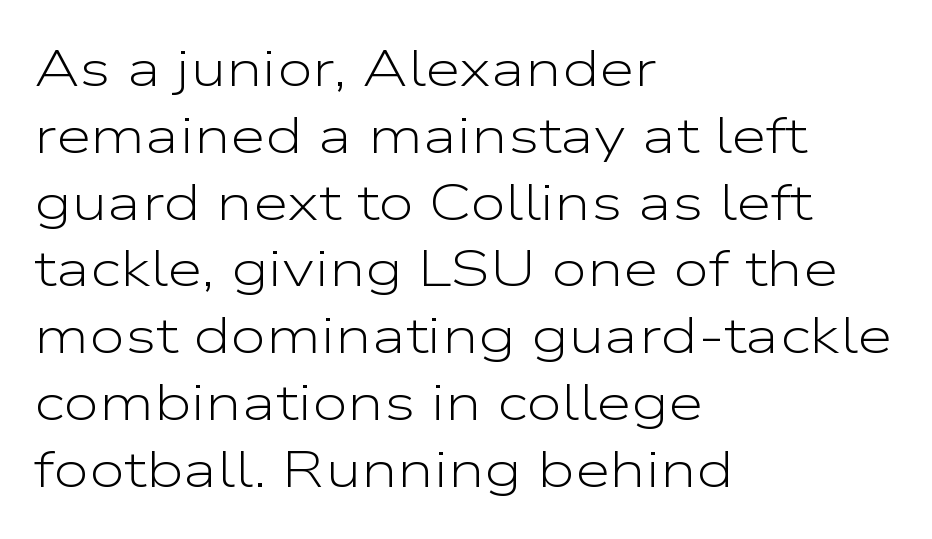
{"serif": "no", "italic": "no", "bold": "no", "weight": "light", "width": "wide", "stroke_contrast": "low", "x_height": "medium", "monospaced": "no", "underline": "no", "align": "left", "line_spacing": "normal", "line_spacing_ratio": 1.31, "letter_spacing": "normal", "letter_spacing_em": 0.0, "glyph_px": 51}
